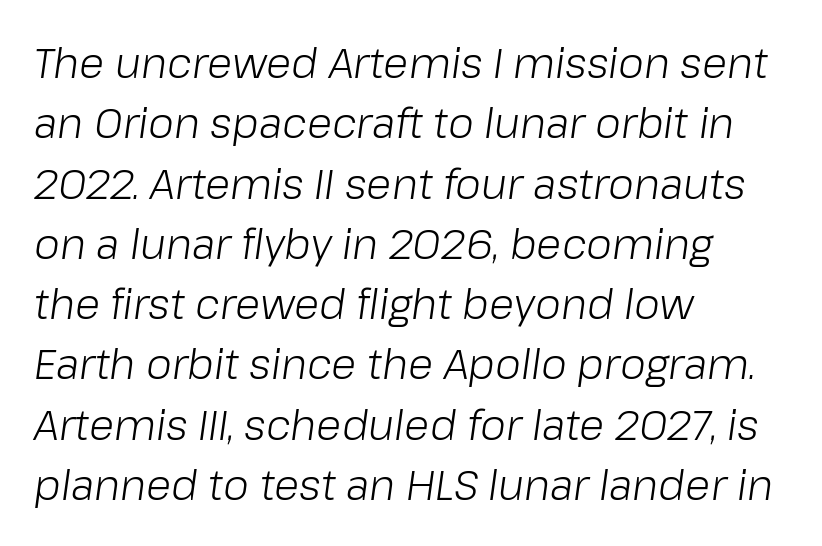
A normal amount of white space separates one row of letters from the next. The specimen reads as italic at a glance. The face used here is rendered with its standard letterfit. Heaviness? Minimal to ordinary, like unemphasized prose. Each line starts at the same left margin while the right side varies. The space directly below the letters is spotless.
